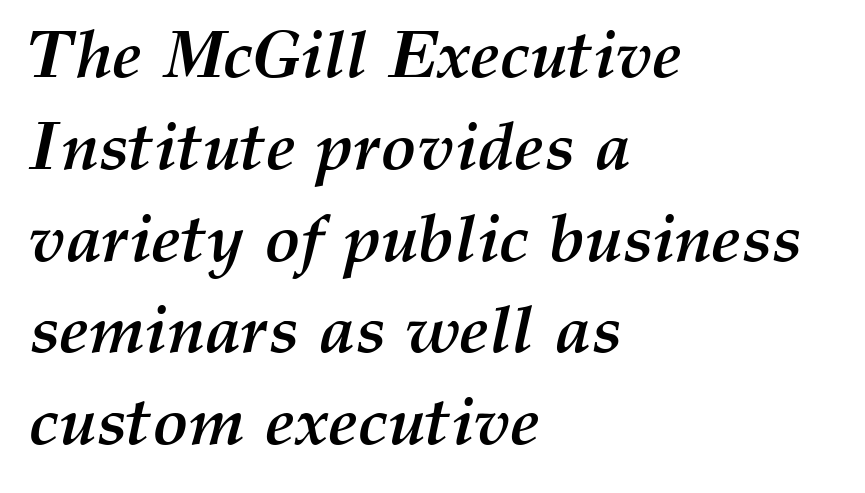
{"italic": "yes", "lean": "right", "slant_degrees": 12, "bold": "yes", "weight": "semibold", "width": "normal", "stroke_contrast": "medium", "x_height": "medium", "monospaced": "no", "underline": "no", "align": "left", "line_spacing": "normal", "line_spacing_ratio": 1.37, "letter_spacing": "normal", "letter_spacing_em": 0.0, "glyph_px": 67}
